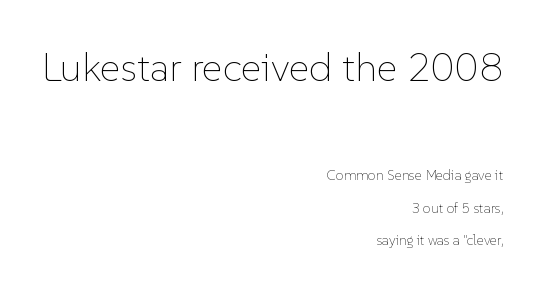
{"italic": "no", "bold": "no", "weight": "thin", "width": "normal", "stroke_contrast": "low", "x_height": "medium", "monospaced": "no", "underline": "no", "align": "right", "line_spacing": "loose", "line_spacing_ratio": 2.33, "letter_spacing": "normal", "letter_spacing_em": 0.0, "larger_block": "first", "size_ratio": 2.86, "glyph_px": 40}
